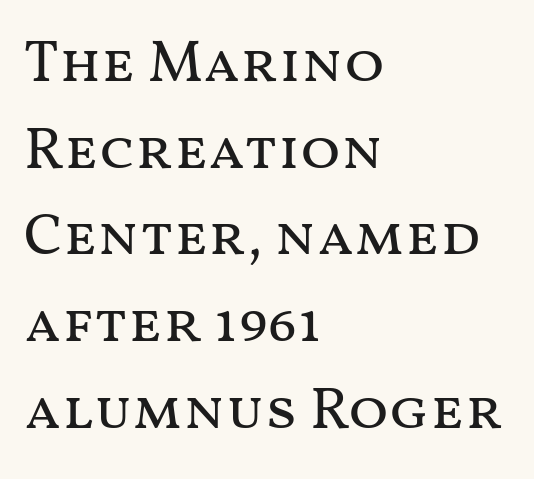
The image shows 59 px regular-weight, wide type, upright; set left-aligned, normal line spacing (1.47x), normal letter spacing, not underlined; medium stroke contrast and a medium x-height.
